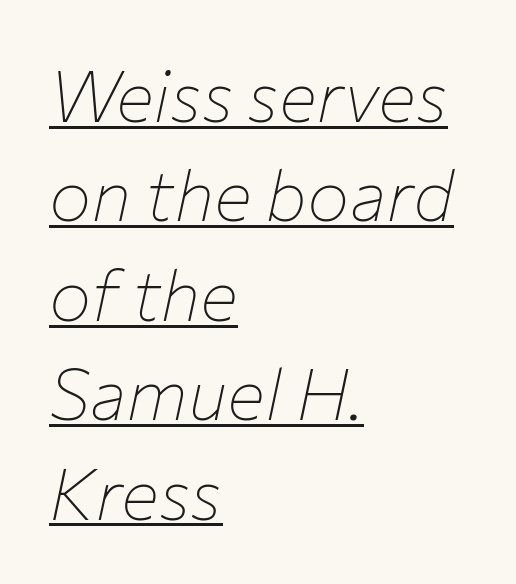
The image shows 71 px thin type, italic (leaning right); set left-aligned, normal line spacing (1.4x), normal letter spacing, underlined; low stroke contrast and a medium x-height.
